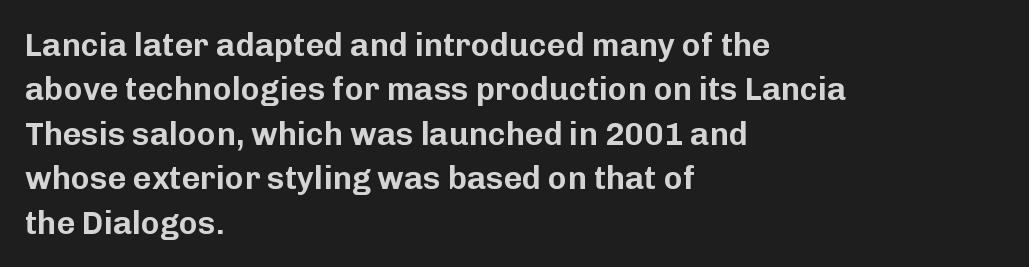
Q: Is the text italic (slanted)? A: No, it is upright.
Q: Is the typeface a serif or a sans-serif typeface? A: Sans-serif.
Q: Is the text underlined? A: No.
Q: How is the paragraph aligned? A: Left-aligned.
Q: Is the spacing between letters normal or unusually wide? A: Normal.
Q: Is the spacing between lines tight, normal or loose? A: Normal.
Q: Width (condensed, normal, or wide)? A: Normal.
Q: Stroke contrast? A: Low.
Q: x-height? A: Medium.
Q: Monospaced? A: No.
